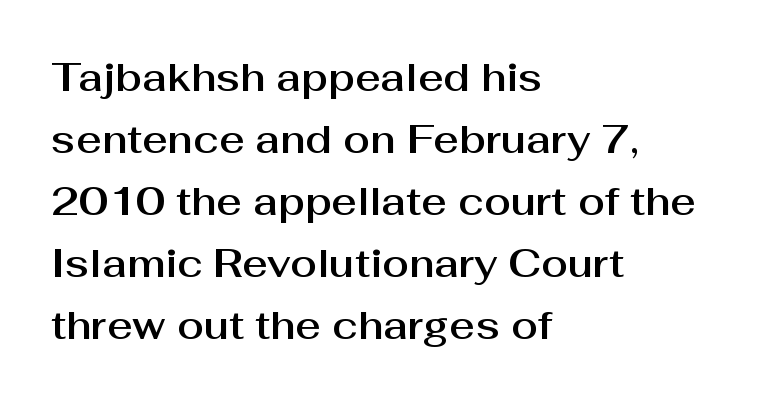
This rendering uses left alignment, leaving the right contour irregular. The foot of each line stays bare and open. The font family rendered here belongs to the sans-serif group. The rendering uses natural spacing where letterforms have individual widths. Every stem runs plumb, perpendicular to the baseline. The letterforms sit shoulder to shoulder at normal distance.
